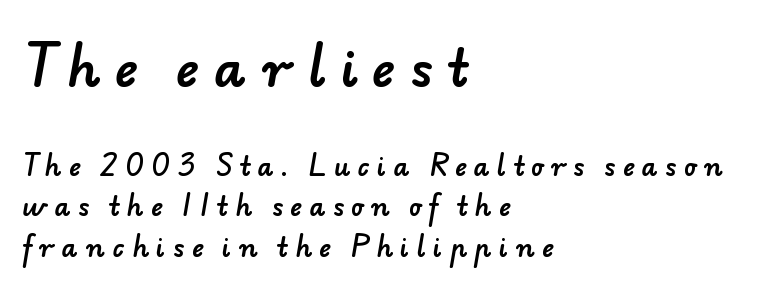
Q: Is the typeface a serif or a sans-serif typeface? A: Sans-serif.
Q: Is the text underlined? A: No.
Q: How is the paragraph aligned? A: Left-aligned.
Q: Is the spacing between letters normal or unusually wide? A: Unusually wide.
Q: Is the spacing between lines tight, normal or loose? A: Normal.
Q: Which block of text is set in a larger size, the first (top) or the second (bottom)? A: The first (top) one.
Q: Width (condensed, normal, or wide)? A: Normal.
Q: Stroke contrast? A: Low.
Q: x-height? A: Small.
Q: Monospaced? A: No.
